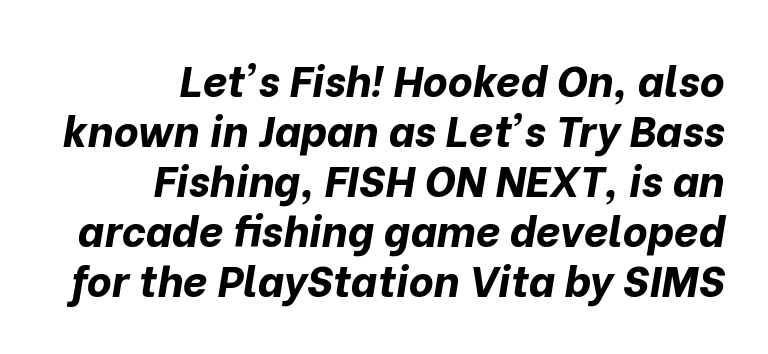
Q: Is the text bold? A: Yes.
Q: Is the text italic (slanted)? A: Yes, it leans right by about 10 degrees.
Q: Is the text underlined? A: No.
Q: How is the paragraph aligned? A: Right-aligned.
Q: Is the spacing between letters normal or unusually wide? A: Normal.
Q: Width (condensed, normal, or wide)? A: Normal.
Q: Stroke contrast? A: Low.
Q: x-height? A: Medium.
Q: Monospaced? A: No.
